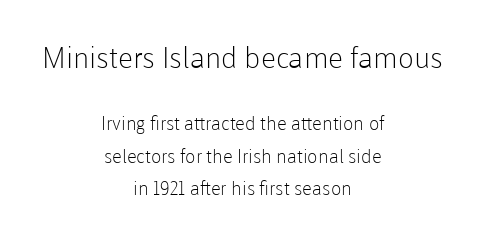
The image shows 29 px light sans-serif type, upright; set centered, line spacing 1.72x, normal letter spacing, not underlined; the first (top) block is 1.53x larger; low stroke contrast and a medium x-height.
